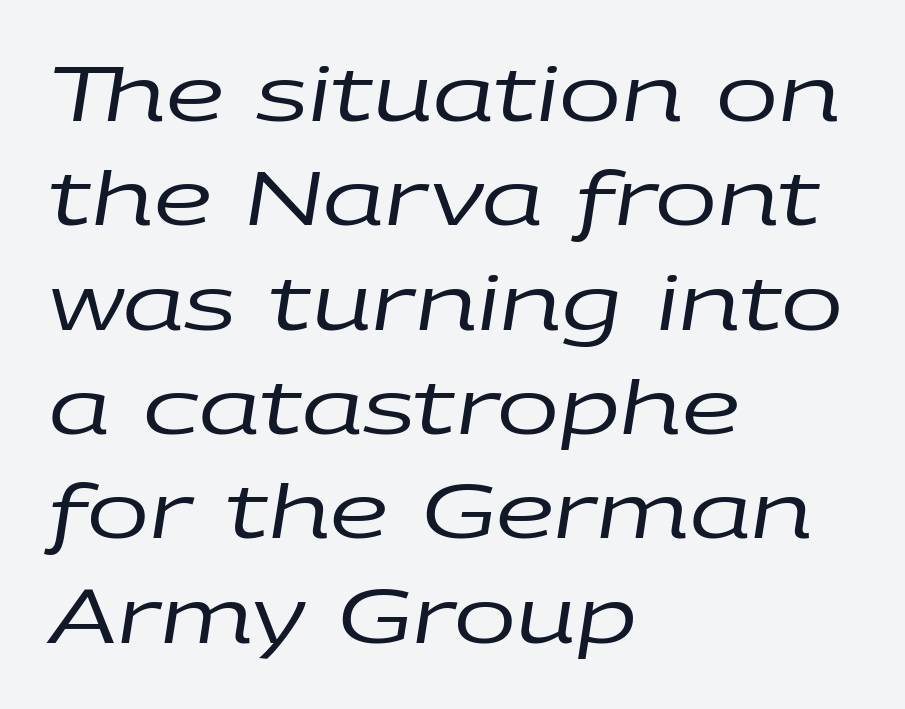
Think standard paragraph weight, or any step lighter than that. Whoever set this chose a conventional vertical rhythm. The passage shown leans; its letterforms are oblique. Typeset ragged right — the left edge is the straight one. Students, note that the glyphs here touch the page at normal intervals. Quick note: underline off.
